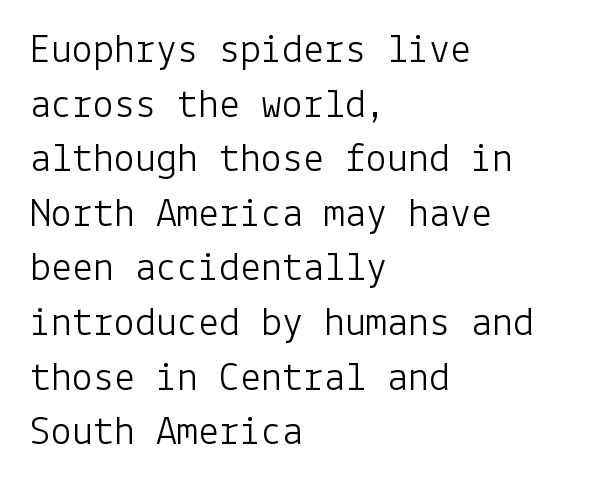
The image shows 42 px light sans-serif type, upright; set left-aligned, normal line spacing (1.3x), normal letter spacing, not underlined; low stroke contrast and a medium x-height.
